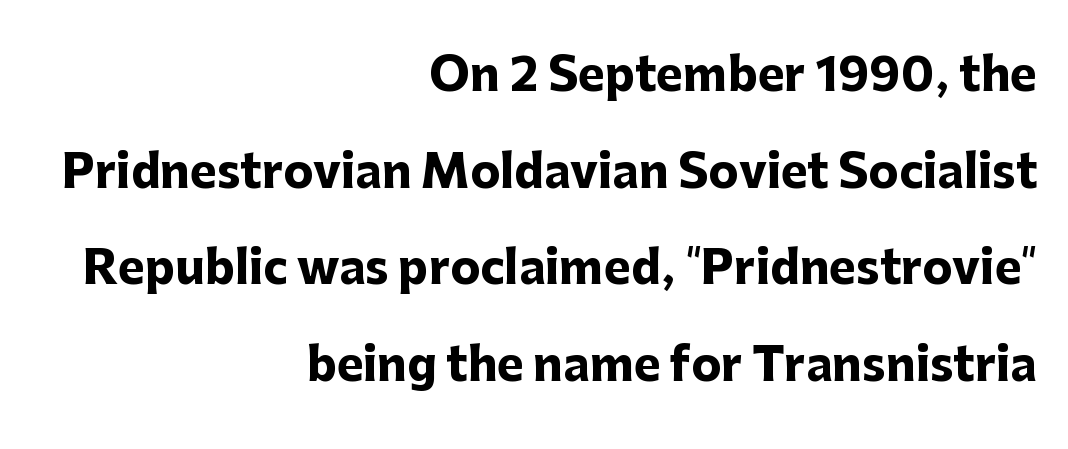
Q: Is the text bold? A: Yes.
Q: Is the text italic (slanted)? A: No, it is upright.
Q: Is the typeface a serif or a sans-serif typeface? A: Sans-serif.
Q: Is the text underlined? A: No.
Q: How is the paragraph aligned? A: Right-aligned.
Q: Is the spacing between letters normal or unusually wide? A: Normal.
Q: Is the spacing between lines tight, normal or loose? A: Loose.
Q: Width (condensed, normal, or wide)? A: Normal.
Q: Stroke contrast? A: Low.
Q: x-height? A: Medium.
Q: Monospaced? A: No.
